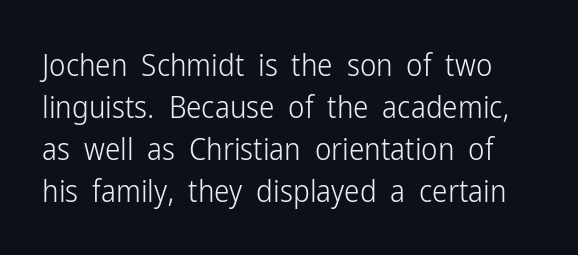
Q: Is the text bold? A: No.
Q: Is the text italic (slanted)? A: No, it is upright.
Q: Is the typeface a serif or a sans-serif typeface? A: Sans-serif.
Q: Is the text underlined? A: No.
Q: Is the spacing between letters normal or unusually wide? A: Normal.
Q: Is the spacing between lines tight, normal or loose? A: Normal.
Q: Width (condensed, normal, or wide)? A: Condensed.
Q: Stroke contrast? A: Low.
Q: x-height? A: Medium.
Q: Monospaced? A: No.
